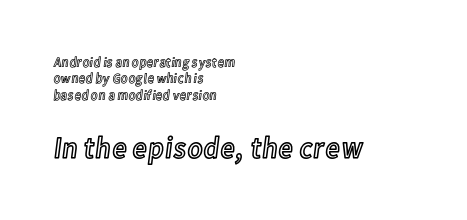
Each row of text sits above clean, open space. Short note: letters normally spaced. Every row of glyphs begins at an identical x-position on the left. The passage shown is typed in a proportional face where columns would drift. Which of the two is more prominent by size? The second, at the bottom.
